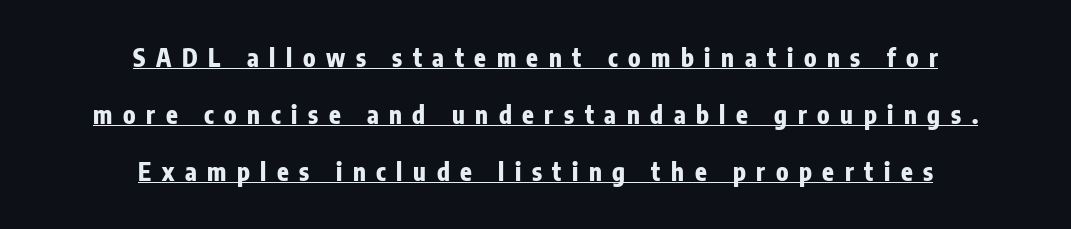
{"italic": "no", "bold": "yes", "underline": "yes", "align": "center", "line_spacing": "loose", "line_spacing_ratio": 2.37, "letter_spacing": "wide", "letter_spacing_em": 0.44, "glyph_px": 24}
